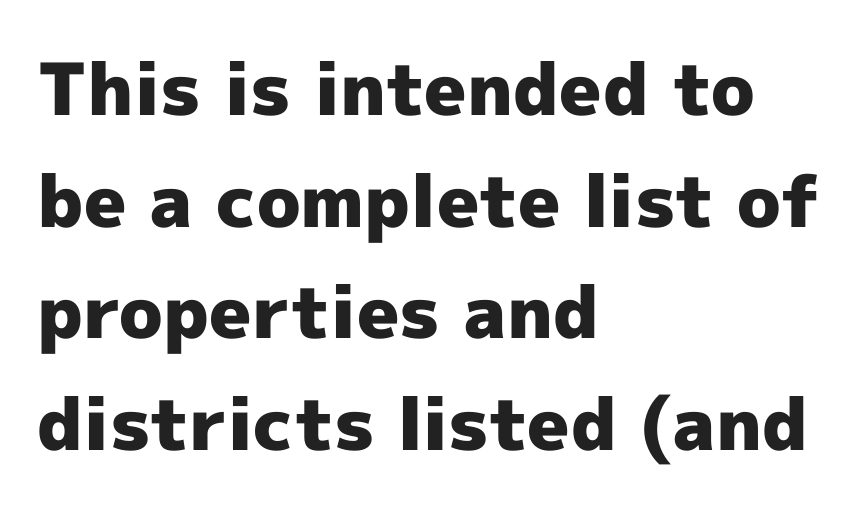
The image shows 72 px heavy sans-serif type, upright; set left-aligned, normal line spacing (1.55x), normal letter spacing, not underlined; a medium x-height.
